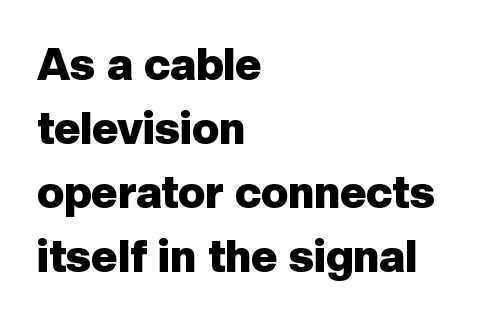
The image shows 45 px heavy sans-serif type, upright; set left-aligned, normal line spacing (1.42x), normal letter spacing, not underlined; low stroke contrast and a medium x-height.
